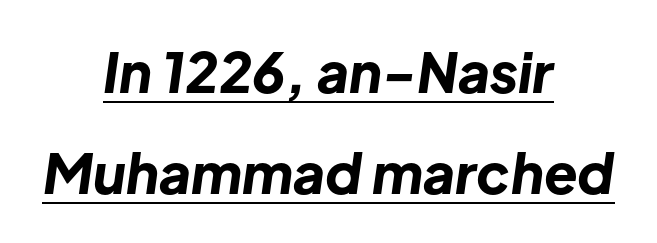
{"italic": "yes", "lean": "right", "slant_degrees": 8, "bold": "yes", "weight": "bold", "width": "normal", "stroke_contrast": "low", "x_height": "medium", "monospaced": "no", "underline": "yes", "align": "center", "line_spacing_ratio": 1.84, "letter_spacing": "normal", "letter_spacing_em": 0.0, "glyph_px": 55}
